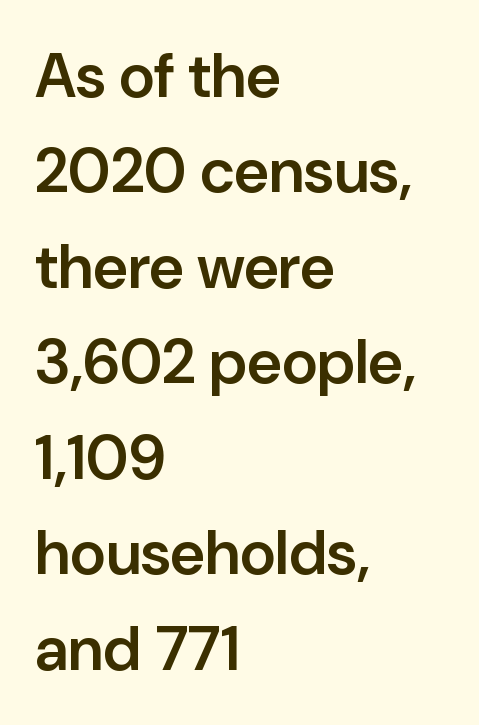
Q: Is the text bold? A: Semi-bold.
Q: Is the text italic (slanted)? A: No, it is upright.
Q: Is the typeface a serif or a sans-serif typeface? A: Sans-serif.
Q: Is the text underlined? A: No.
Q: How is the paragraph aligned? A: Left-aligned.
Q: Is the spacing between letters normal or unusually wide? A: Normal.
Q: Is the spacing between lines tight, normal or loose? A: Normal.
Q: Width (condensed, normal, or wide)? A: Normal.
Q: Stroke contrast? A: Low.
Q: x-height? A: Medium.
Q: Monospaced? A: No.
